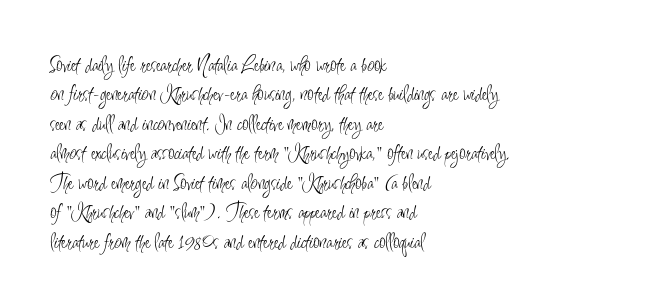
Q: Is the text bold? A: No.
Q: Is the text underlined? A: No.
Q: How is the paragraph aligned? A: Left-aligned.
Q: Is the spacing between letters normal or unusually wide? A: Normal.
Q: Is the spacing between lines tight, normal or loose? A: Normal.
